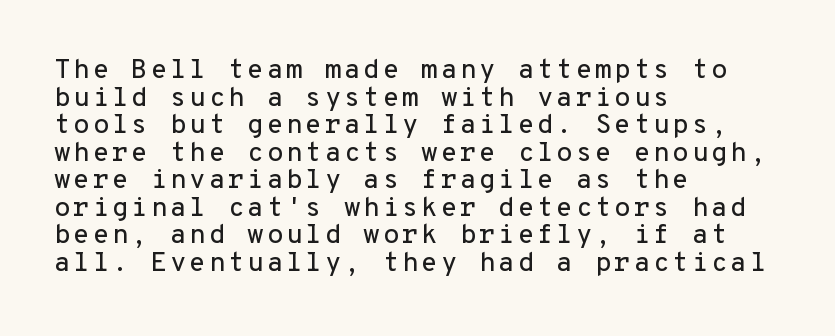
Letters rest on an invisible, unmarked baseline. What's the leading like? Squeezed, with rows nearly overlapping. If you drew a line through each stem, it would be perfectly vertical. Caption: multi-line text, flush left, ragged right.
